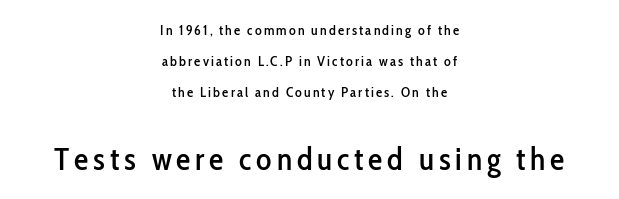
The foot of each line stays bare and open. A student would notice the bottom passage is typeset larger than what precedes it. Honestly, the rows look like they've been pulled way apart. This rendering uses center alignment, leaving both contours irregular but symmetric. Designer's note — italics off, roman on. The letters advance in unequal steps, a hallmark of proportional type.
